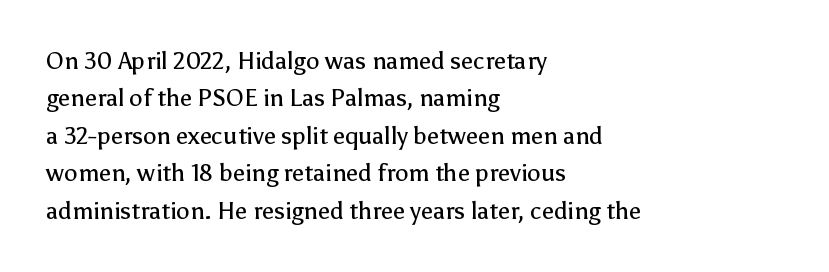
{"italic": "no", "bold": "no", "underline": "no", "align": "left", "line_spacing": "normal", "line_spacing_ratio": 1.56, "letter_spacing": "normal", "letter_spacing_em": 0.0, "glyph_px": 24}
